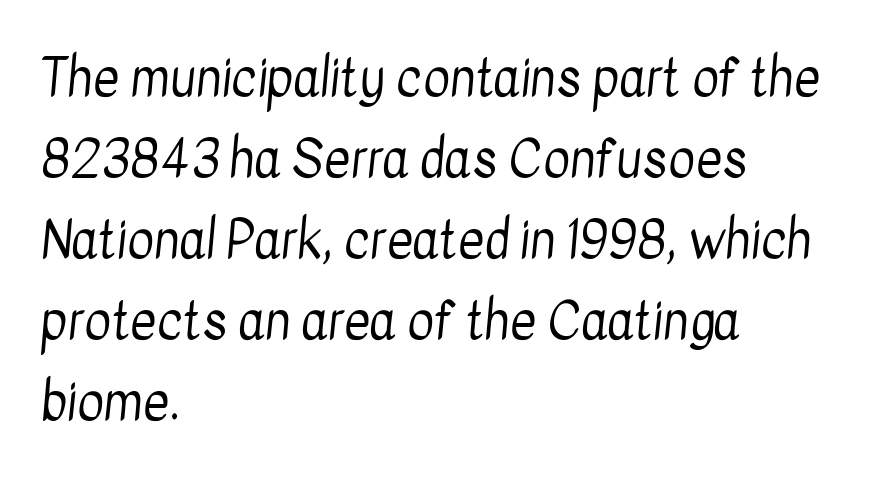
Q: Is the text bold? A: No.
Q: Is the typeface a serif or a sans-serif typeface? A: Sans-serif.
Q: Is the text underlined? A: No.
Q: How is the paragraph aligned? A: Left-aligned.
Q: Is the spacing between letters normal or unusually wide? A: Normal.
Q: Is the spacing between lines tight, normal or loose? A: Normal.
Q: Width (condensed, normal, or wide)? A: Condensed.
Q: Stroke contrast? A: Low.
Q: x-height? A: Medium.
Q: Monospaced? A: No.
